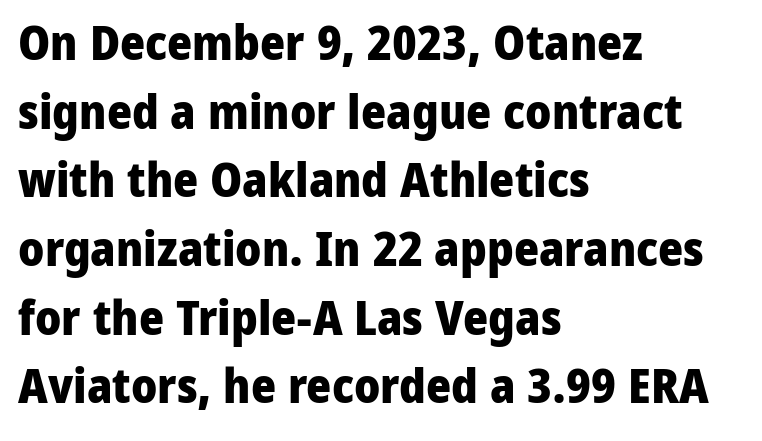
{"serif": "no", "italic": "no", "bold": "yes", "weight": "heavy", "width": "normal", "stroke_contrast": "low", "x_height": "medium", "monospaced": "no", "underline": "no", "align": "left", "line_spacing": "normal", "line_spacing_ratio": 1.43, "letter_spacing": "normal", "letter_spacing_em": 0.0, "glyph_px": 48}
